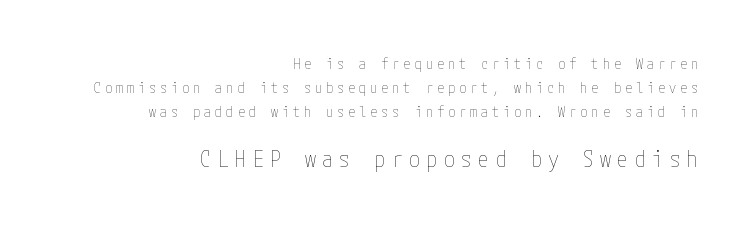
The image shows 22 px text type, upright; set right-aligned, line spacing 1.73x, unusually wide letter spacing (+0.29 em), not underlined; the second (bottom) block is 1.57x larger.
